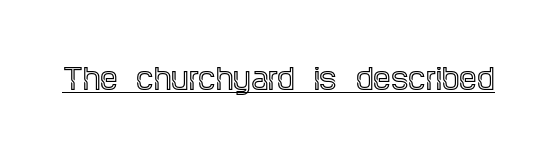
If you drew a line through each stem, it would be perfectly vertical. Caption: lettering with a line underneath. Spacing verdict: proportional, widths tailored to each character. Caption: standard tracking, unaltered.
